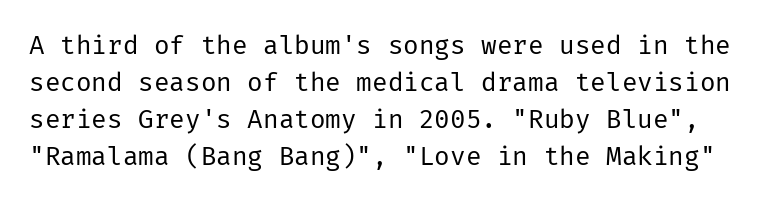
{"italic": "no", "bold": "no", "underline": "no", "line_spacing": "normal", "line_spacing_ratio": 1.42, "letter_spacing": "normal", "letter_spacing_em": 0.0, "glyph_px": 26}
